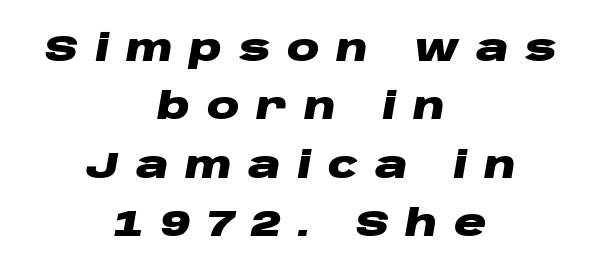
The image shows 36 px heavy, wide type, italic (leaning right); set centered, normal line spacing (1.62x), unusually wide letter spacing (+0.46 em), not underlined; low stroke contrast and a large x-height.
